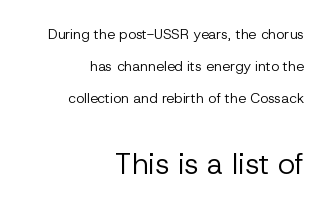
The more generous point size was reserved for the lower chunk. Plain, unruled lines of type. Observe the absence of serifs on each vertical stroke in this sample. Every row of glyphs terminates at an identical x-position on the right. The letters stand upright; this is a roman face. Loosely led — the rows are spread out.
